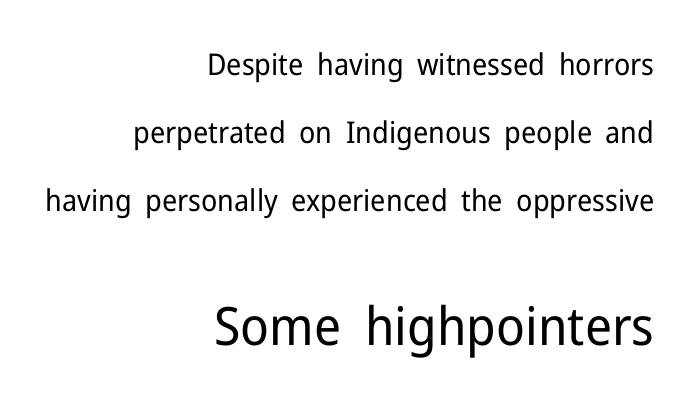
It's the straight-up-and-down kind of type. The string is rendered with underlining switched off. Serifs: no, the terminals of the letterforms are clean. Each line ends at the same right margin while the left side varies. Proportional: the letters do not fall into vertical columns. The designer gave the closing block more size than the opening block.
